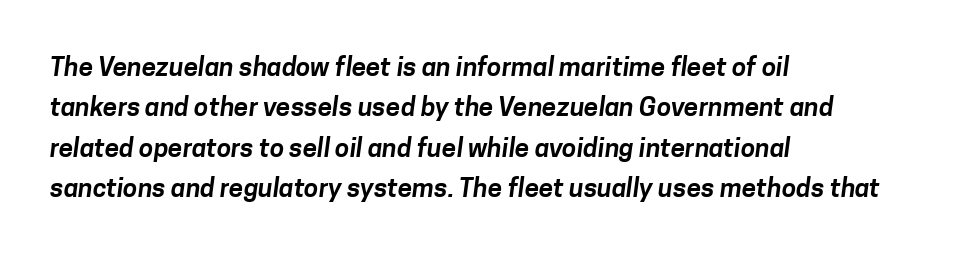
Q: Is the text underlined? A: No.
Q: How is the paragraph aligned? A: Left-aligned.
Q: Is the spacing between letters normal or unusually wide? A: Normal.
Q: Is the spacing between lines tight, normal or loose? A: Normal.
